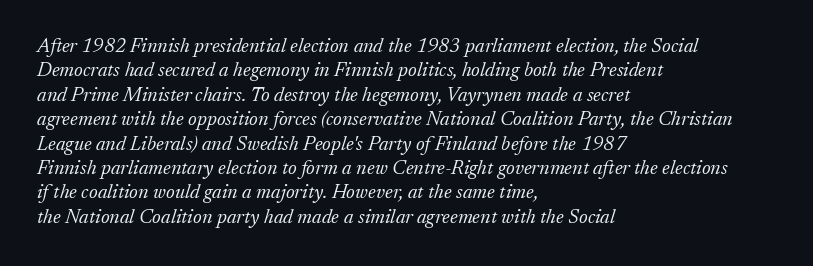
The image shows 20 px text type, italic (leaning right); set left-aligned, line spacing 1.22x, normal letter spacing, not underlined.
